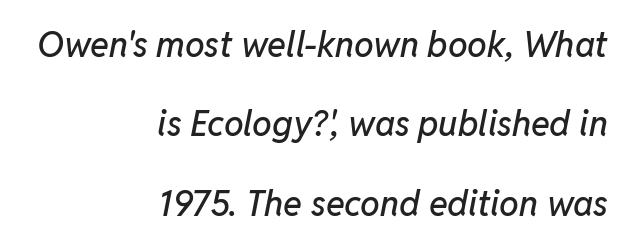
These lines are rendered in a variable-pitch font. Reading down the block, your eye finds every line finishing at a fixed right position. These lines keep a tight, regular rhythm from letter to letter. Descenders hang freely into open space.
